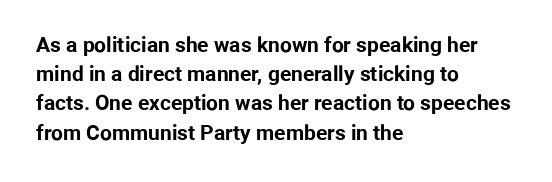
{"italic": "no", "bold": "yes", "underline": "no", "align": "left", "line_spacing": "normal", "line_spacing_ratio": 1.39, "letter_spacing": "normal", "letter_spacing_em": 0.0, "glyph_px": 21}
